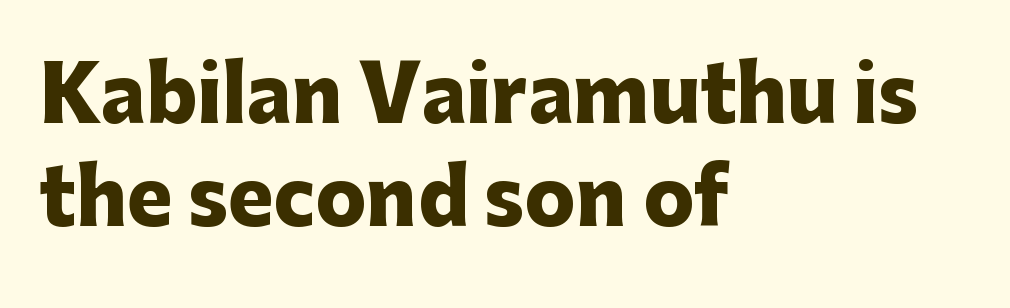
{"serif": "no", "italic": "no", "bold": "yes", "weight": "heavy", "width": "normal", "stroke_contrast": "low", "x_height": "medium", "monospaced": "no", "underline": "no", "align": "left", "line_spacing": "normal", "line_spacing_ratio": 1.35, "letter_spacing": "normal", "letter_spacing_em": 0.0, "glyph_px": 76}
